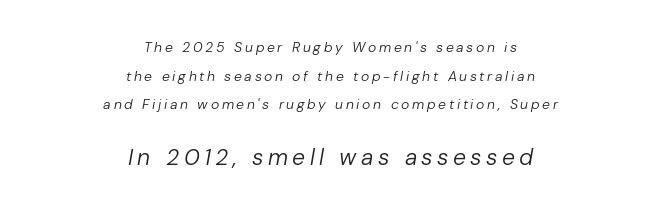
The typesetting does not lean heavy: it is not bold. Quick note: italic. The glyphs are unaccompanied by any horizontal stroke below them. Size contrast runs from small at the top to large at the bottom. These lines stand farther apart than default settings would place them. Typeset on center — no edge is straight.
